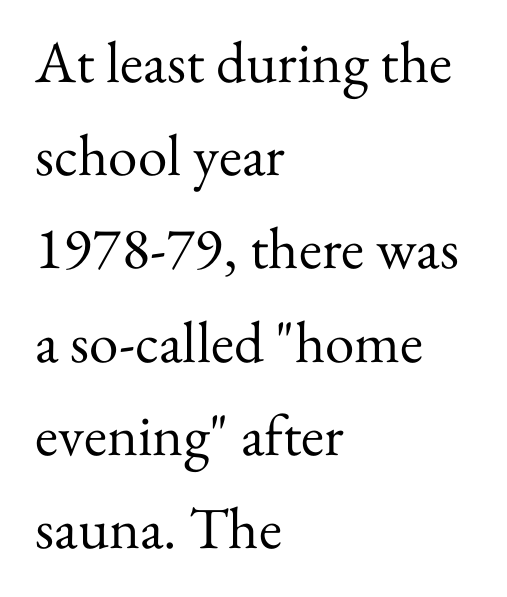
Honestly, the row spacing looks completely unremarkable. There is no visible air inserted between adjacent glyphs. Looks like regular typesetting: each glyph gets only the width it needs. Line beginnings align vertically; line endings do not.
